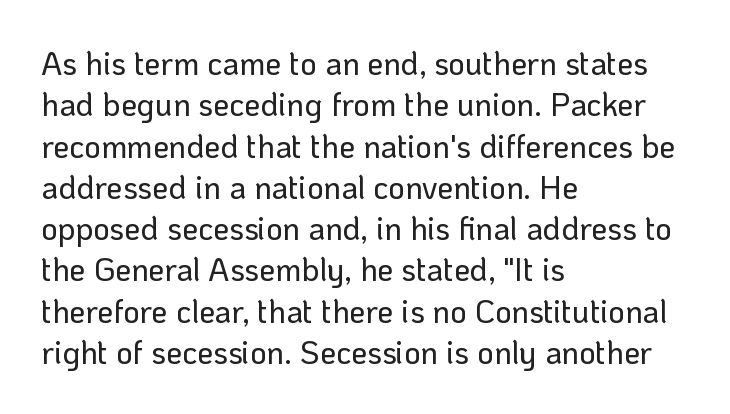
The image shows 32 px sans-serif type, upright; set left-aligned, normal line spacing (1.29x), normal letter spacing, not underlined; low stroke contrast and a medium x-height.
